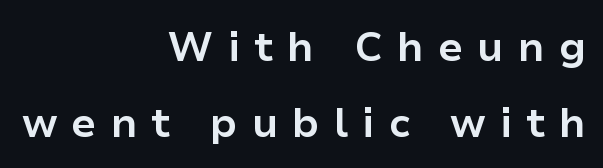
The image shows 41 px bold sans-serif type, upright; set right-aligned, line spacing 1.86x, unusually wide letter spacing (+0.34 em), not underlined; low stroke contrast and a medium x-height.
